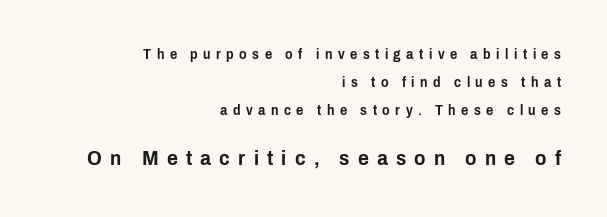
Rule under the text: the space is simply empty. Unlike italic type, these characters show no tilt at all. The rendering uses a large line-height, opening up the rows. Students, note that the glyphs here are deliberately spaced far apart.
